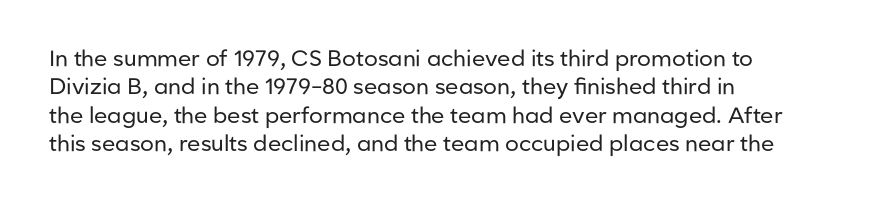
Rule under the text: the space is simply empty. Honestly, the letter spacing is just normal — you wouldn't notice it. The font's upright variant was chosen for this text. The strokes are not fattened; the text isn't bold. Layout note: lines flush left. The designer left line spacing at the default.
